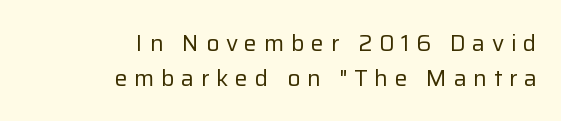
Q: Is the text bold? A: No.
Q: Is the text italic (slanted)? A: No, it is upright.
Q: Is the text underlined? A: No.
Q: How is the paragraph aligned? A: Right-aligned.
Q: Is the spacing between letters normal or unusually wide? A: Unusually wide.
Q: Is the spacing between lines tight, normal or loose? A: Normal.
